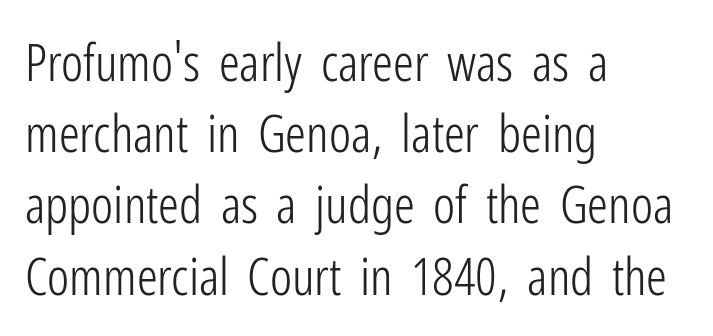
The image shows 52 px light, condensed sans-serif type, upright; set left-aligned, normal line spacing (1.37x), normal letter spacing, not underlined; low stroke contrast and a medium x-height.
